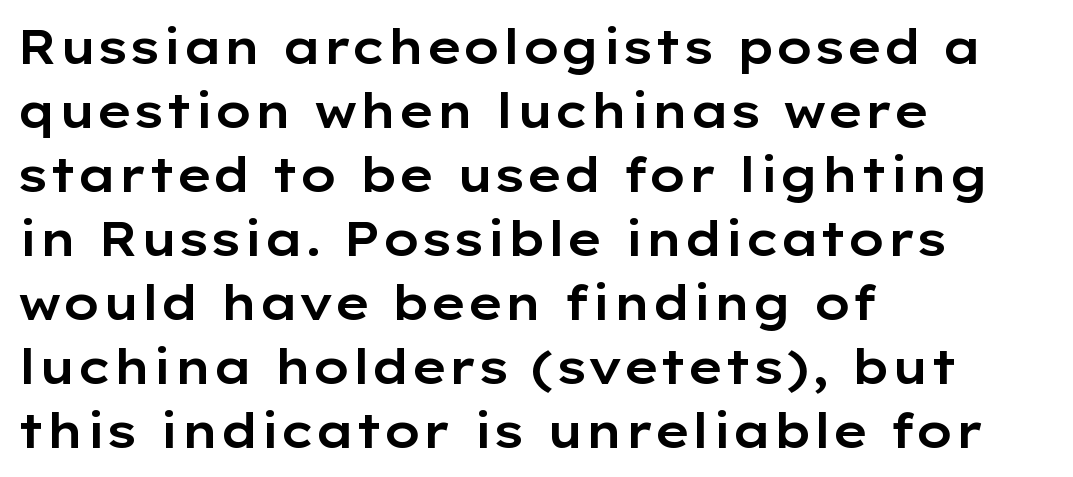
Q: Is the text italic (slanted)? A: No, it is upright.
Q: Is the typeface a serif or a sans-serif typeface? A: Sans-serif.
Q: Is the text underlined? A: No.
Q: How is the paragraph aligned? A: Left-aligned.
Q: Is the spacing between letters normal or unusually wide? A: Normal.
Q: Is the spacing between lines tight, normal or loose? A: Normal.
Q: Width (condensed, normal, or wide)? A: Wide.
Q: Stroke contrast? A: Low.
Q: x-height? A: Medium.
Q: Monospaced? A: No.
